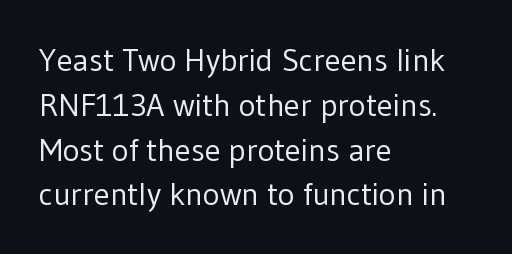
Q: Is the text bold? A: No.
Q: Is the text italic (slanted)? A: No, it is upright.
Q: Is the typeface a serif or a sans-serif typeface? A: Sans-serif.
Q: Is the text underlined? A: No.
Q: How is the paragraph aligned? A: Left-aligned.
Q: Is the spacing between letters normal or unusually wide? A: Normal.
Q: Is the spacing between lines tight, normal or loose? A: Normal.
Q: Width (condensed, normal, or wide)? A: Normal.
Q: Stroke contrast? A: Low.
Q: x-height? A: Medium.
Q: Monospaced? A: No.
